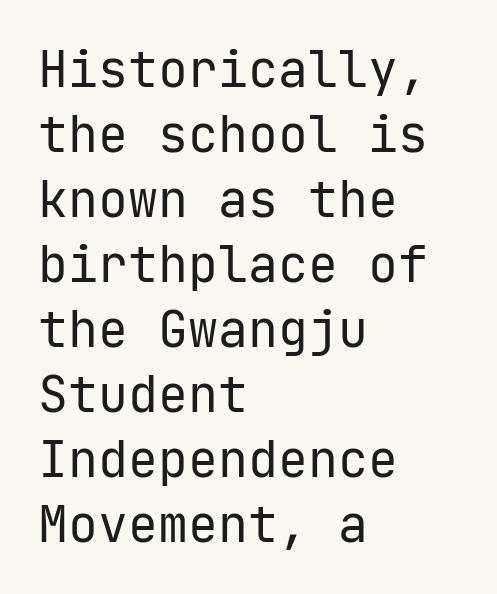
The cut favours lightness, reaching ordinary text weight at its darkest. Quick note: interline space is typical. Here the designer chose a console-style face with uniform glyph widths. I'd call this a sans setting — the letters go barefoot.
